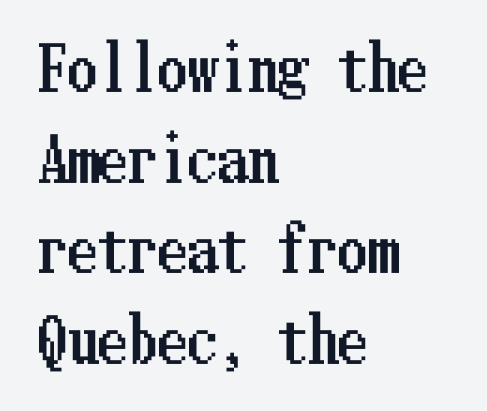
The image shows 60 px condensed type, upright; set left-aligned, normal line spacing (1.51x), normal letter spacing, not underlined; low stroke contrast and a medium x-height.
